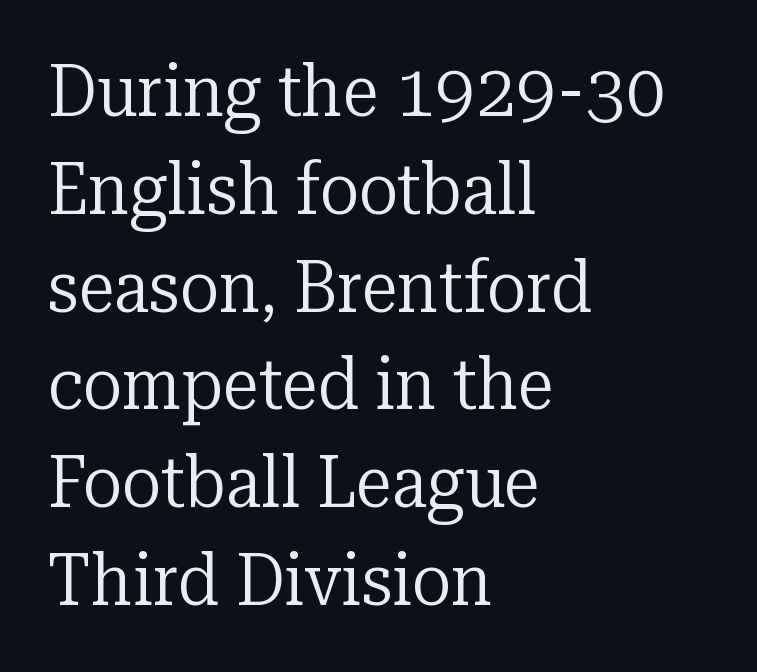
{"serif": "yes", "italic": "no", "bold": "no", "weight": "regular", "width": "normal", "stroke_contrast": "low", "x_height": "medium", "monospaced": "no", "underline": "no", "align": "left", "line_spacing": "normal", "line_spacing_ratio": 1.34, "letter_spacing": "normal", "letter_spacing_em": 0.0, "glyph_px": 73}
